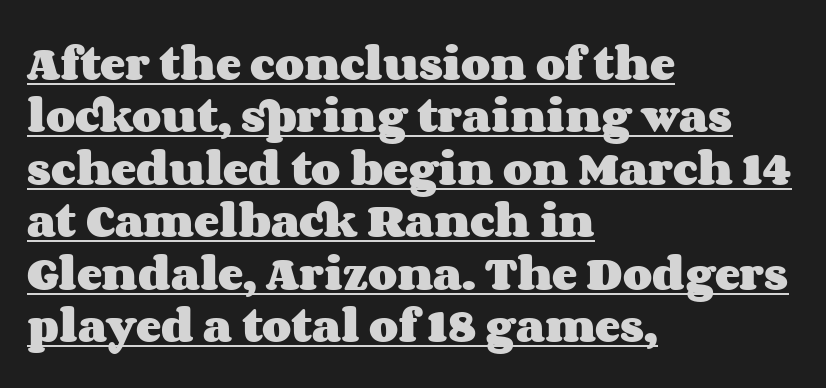
The image shows 38 px heavy, wide type, upright; set left-aligned, normal line spacing (1.38x), normal letter spacing, underlined; medium stroke contrast and a large x-height.
